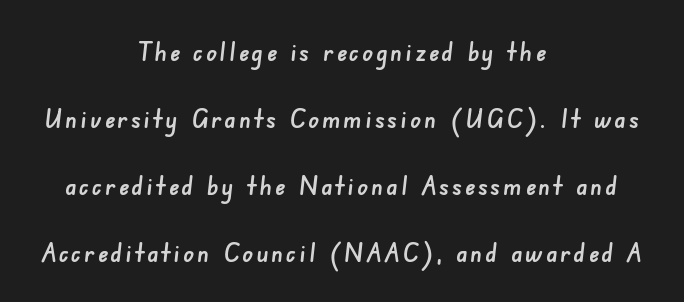
The image shows 27 px text type; set centered, loose line spacing (2.48x), not underlined.
